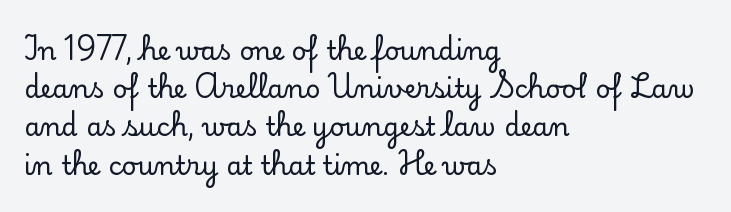
Q: Is the text italic (slanted)? A: No, it is upright.
Q: Is the text underlined? A: No.
Q: How is the paragraph aligned? A: Left-aligned.
Q: Is the spacing between letters normal or unusually wide? A: Normal.
Q: Is the spacing between lines tight, normal or loose? A: Normal.
